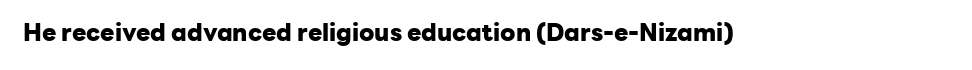
What stands out about the letter spacing? Nothing — it is the standard amount. Upright lettering throughout. Bold? Absolutely — the strokes are thick and heavy. The glyphs are unaccompanied by any horizontal stroke below them.
